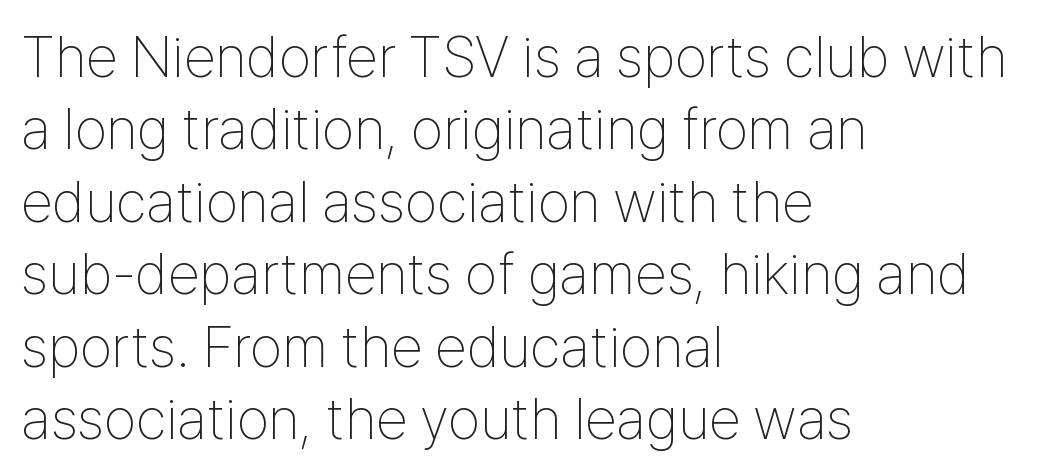
The compositor pushed each line to the left boundary. This rendering features lettering with no underline. This sample keeps an unexceptional amount of space between lines. Unlike italic type, these characters show no tilt at all.
